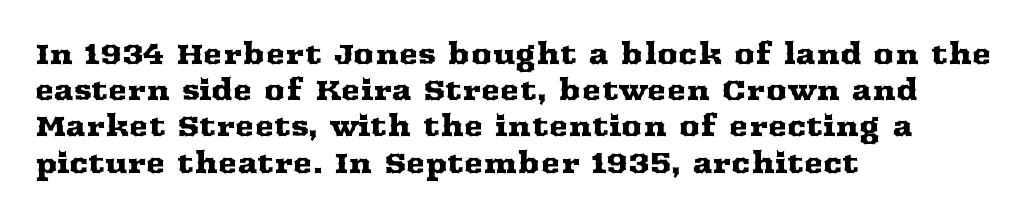
A roman cut, with each character standing at attention. This block has exactly the height ordinary leading produces. Does extra space separate the letters? No, they use regular spacing. Old-style or modern, the face here clearly has serifs.
